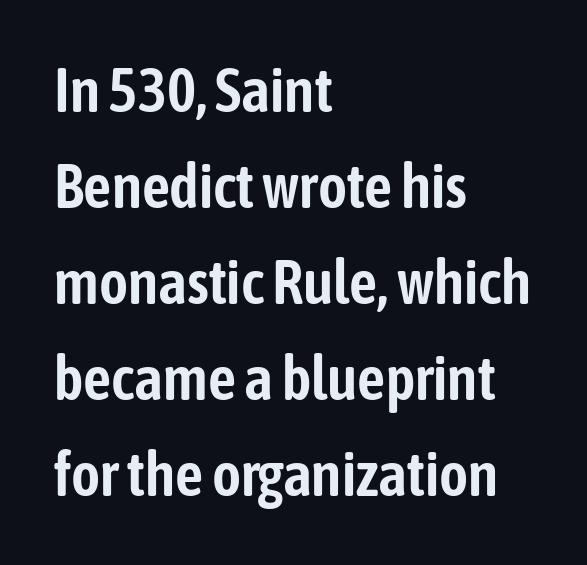
The axis of the letterforms is exactly vertical. Note the varied advance widths — an 'i' is clearly narrower than an 'm'. The letters carry no serifs — their stems end cleanly without finishing strokes. Anything drawn beneath the words? Only blank space.
